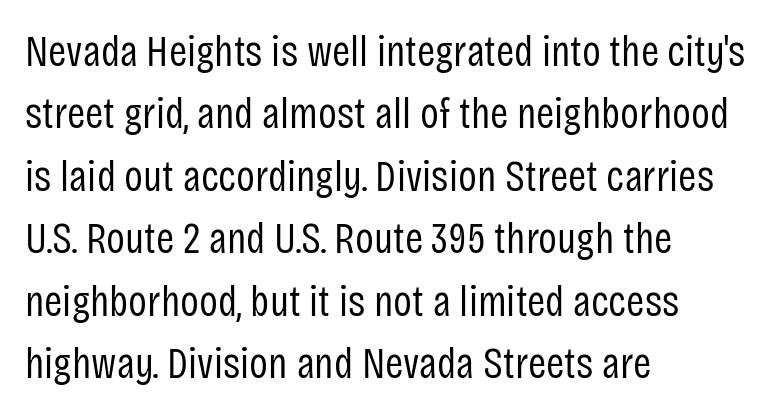
The image shows 44 px regular-weight, condensed sans-serif type, upright; set left-aligned, normal line spacing (1.42x), normal letter spacing, not underlined; low stroke contrast and a large x-height.
